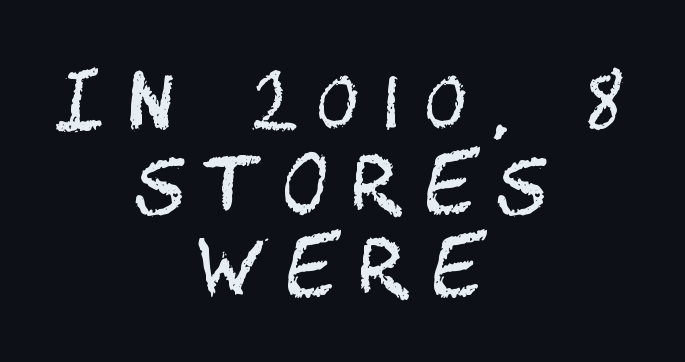
{"serif": "no", "italic": "no", "bold": "no", "weight": "regular", "width": "condensed", "stroke_contrast": "medium", "x_height": "large", "underline": "no", "align": "center", "line_spacing": "tight", "line_spacing_ratio": 1.05, "letter_spacing": "wide", "letter_spacing_em": 0.3, "glyph_px": 79}
